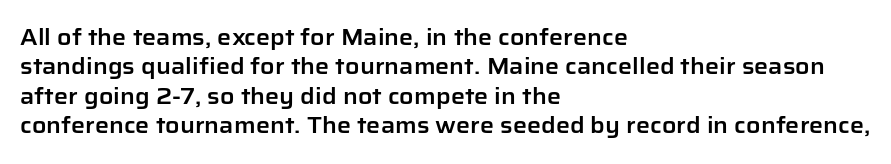
The image shows 22 px text type, upright; set left-aligned, normal line spacing (1.34x), normal letter spacing, not underlined.
